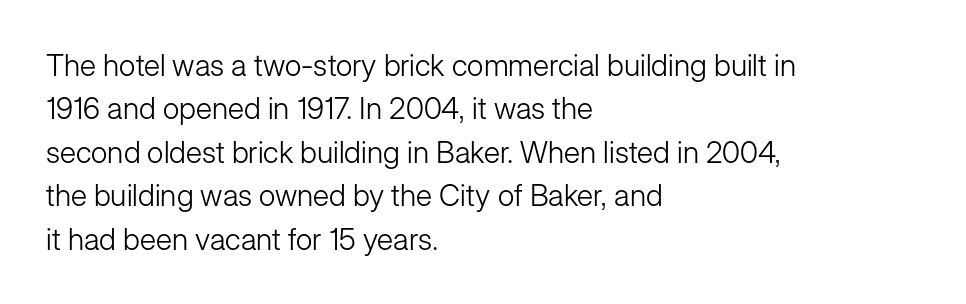
The lines are quadded left. Note the varied advance widths — an 'i' is clearly narrower than an 'm'. The specimen omits any rule beneath the text block's lines. No chunkiness to these letters — they're not bold. The typeface chosen for these lines omits serifs.
